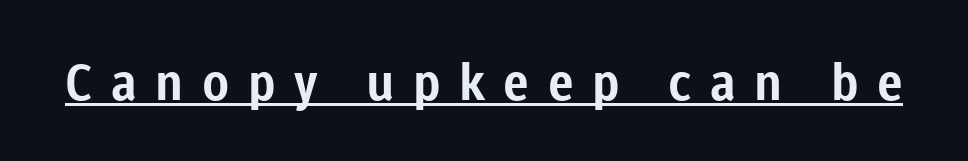
Honestly, the underline is the first thing you notice here. The letters are bold, with thick, heavy strokes. The typeface chosen for these lines omits serifs. Spacing verdict: proportional, widths tailored to each character. A roman cut, with each character standing at attention. Spacing between characters has been opened up far beyond the box default.
